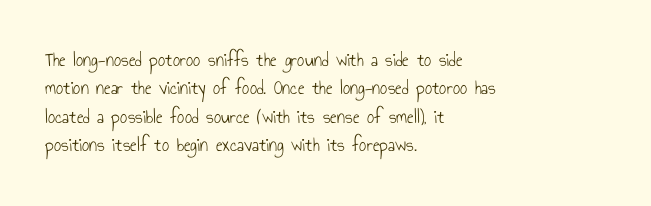
Glyph-to-glyph distance matches everyday printed text. One glance says typical: line gaps are just what's usual. A bare baseline throughout the passage. Does the lettering tilt? It doesn't — this is upright.
